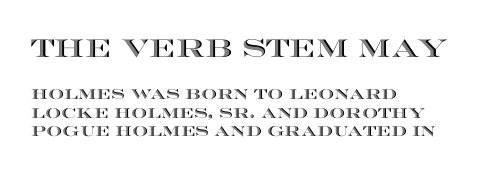
Q: Is the text italic (slanted)? A: No, it is upright.
Q: Is the text underlined? A: No.
Q: How is the paragraph aligned? A: Left-aligned.
Q: Is the spacing between letters normal or unusually wide? A: Normal.
Q: Is the spacing between lines tight, normal or loose? A: Normal.
Q: Which block of text is set in a larger size, the first (top) or the second (bottom)? A: The first (top) one.
